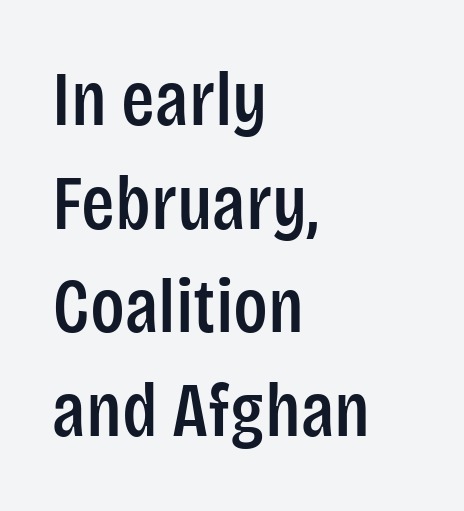
The image shows 78 px condensed sans-serif type, upright; set left-aligned, normal line spacing (1.33x), normal letter spacing, not underlined; low stroke contrast and a large x-height.
